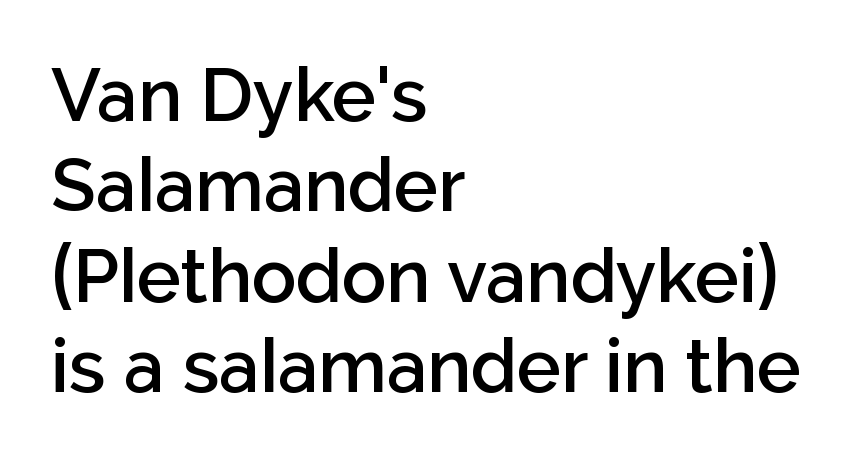
{"serif": "no", "italic": "no", "bold": "semi", "weight": "semibold", "width": "normal", "stroke_contrast": "low", "x_height": "medium", "monospaced": "no", "underline": "no", "align": "left", "line_spacing_ratio": 1.22, "letter_spacing": "normal", "letter_spacing_em": 0.0, "glyph_px": 74}
